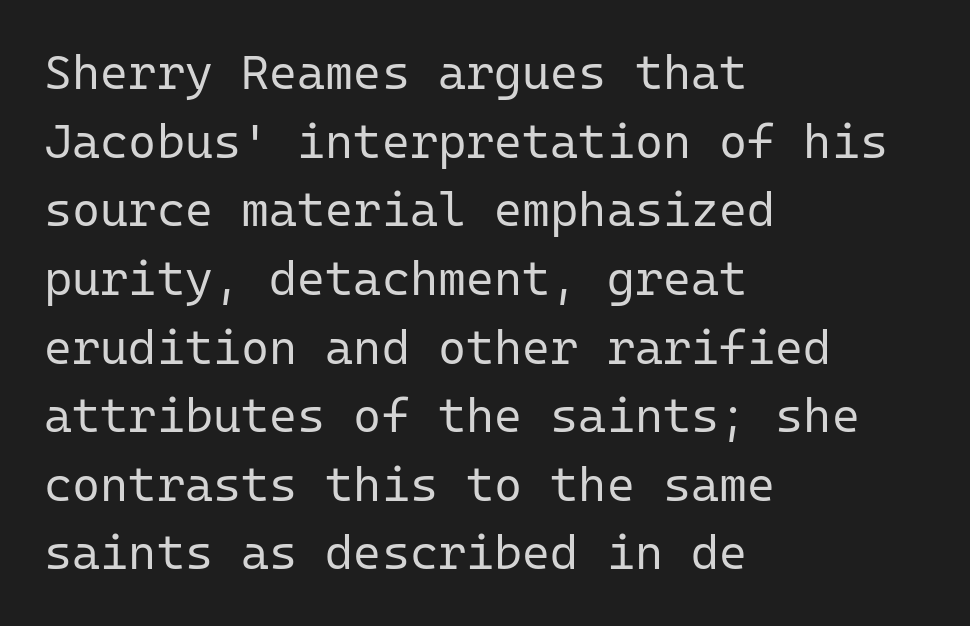
{"serif": "no", "italic": "no", "bold": "no", "weight": "regular", "width": "normal", "stroke_contrast": "low", "x_height": "medium", "monospaced": "yes", "underline": "no", "align": "left", "line_spacing": "normal", "line_spacing_ratio": 1.43, "letter_spacing": "normal", "letter_spacing_em": 0.0, "glyph_px": 48}
